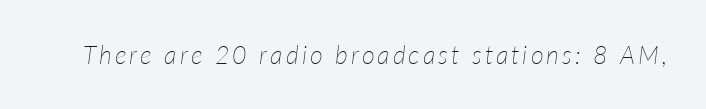
Q: Is the text bold? A: No.
Q: Is the text italic (slanted)? A: Yes, it leans right by about 7 degrees.
Q: Is the text underlined? A: No.
